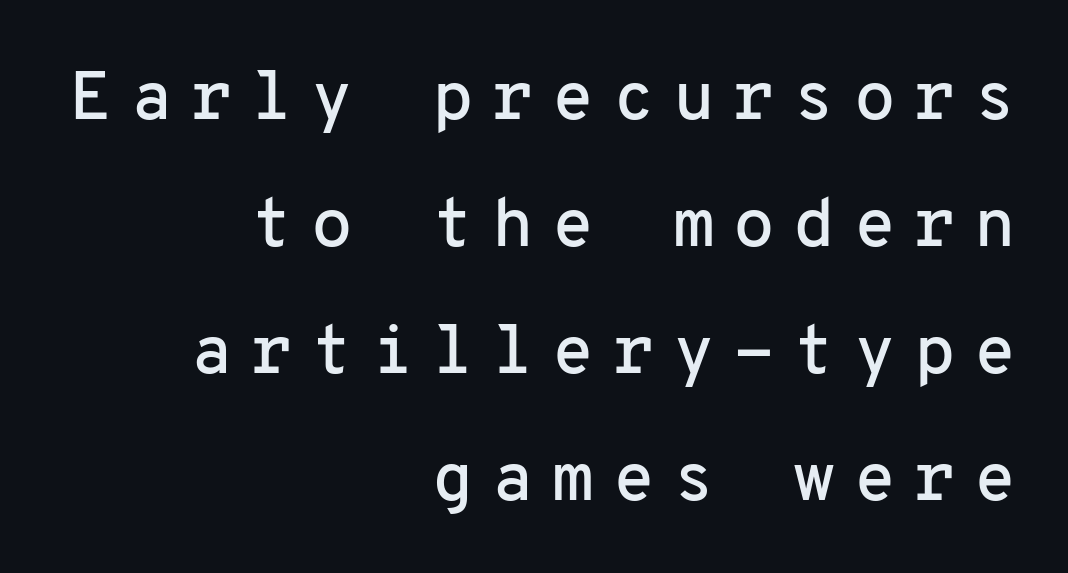
Q: Is the text italic (slanted)? A: No, it is upright.
Q: Is the typeface a serif or a sans-serif typeface? A: Sans-serif.
Q: Is the text underlined? A: No.
Q: How is the paragraph aligned? A: Right-aligned.
Q: Is the spacing between letters normal or unusually wide? A: Unusually wide.
Q: Width (condensed, normal, or wide)? A: Normal.
Q: Stroke contrast? A: Low.
Q: x-height? A: Medium.
Q: Monospaced? A: Yes.
